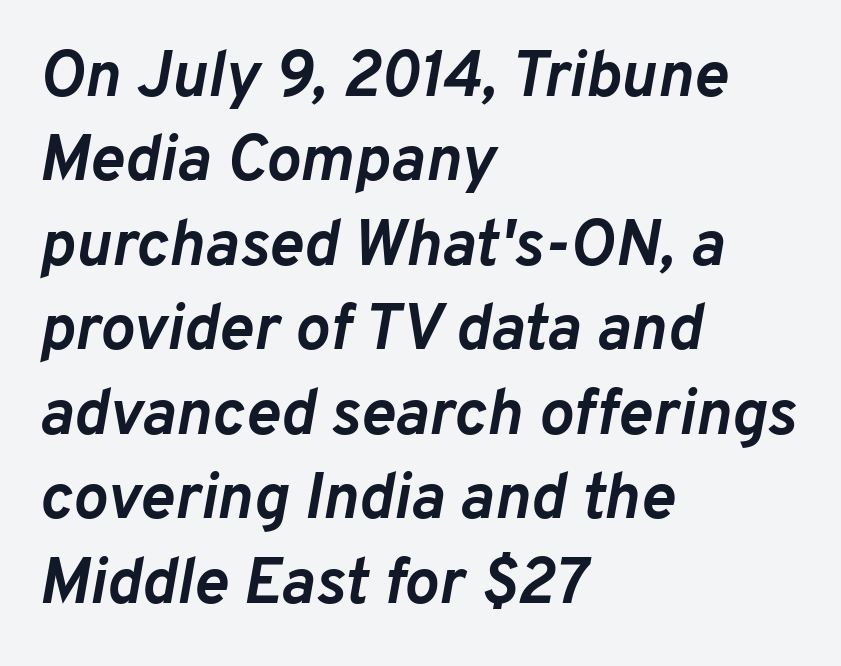
This rendering leaves character spacing at its baseline value. Teacher's note: observe the even left margin — that is flush-left alignment. The passage shown leans; its letterforms are oblique. Each row of text sits above clean, open space. The space between consecutive lines is moderate. The font is running at its bold setting.
